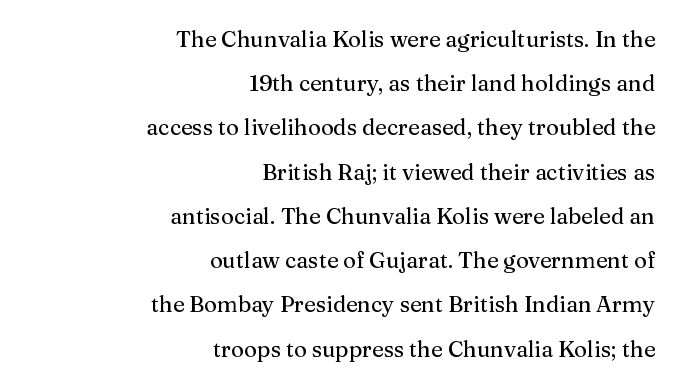
Posture: straight, roman, zero tilt. Line spacing here is loose. The typesetter chose a ragged-left arrangement here. You could call the tracking neutral — neither tight nor loose. Clear beneath every line of the passage.
